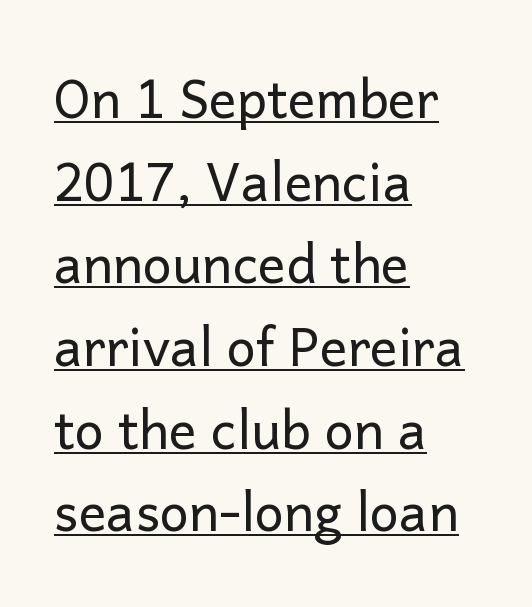
The image shows 52 px regular-weight sans-serif type, upright; set left-aligned, normal line spacing (1.59x), normal letter spacing, underlined; low stroke contrast and a medium x-height.
